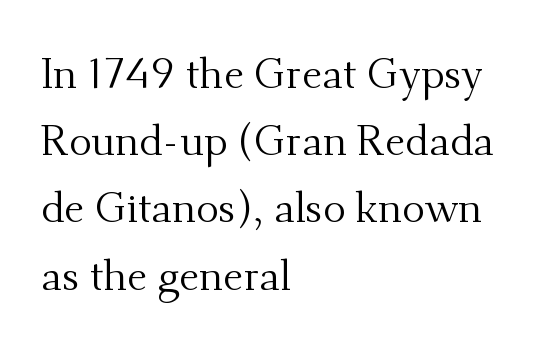
The image shows 42 px regular-weight serif type, upright; set left-aligned, normal line spacing (1.6x), normal letter spacing, not underlined; medium stroke contrast and a small x-height.
